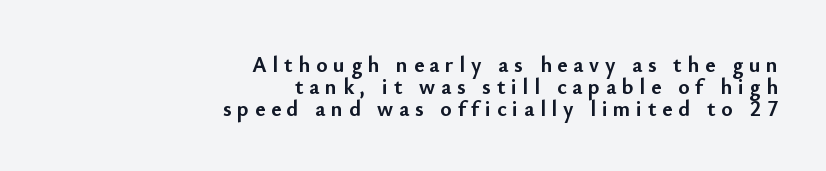
{"italic": "no", "bold": "yes", "underline": "no", "align": "right", "line_spacing": "tight", "line_spacing_ratio": 1.0, "letter_spacing": "wide", "letter_spacing_em": 0.26, "glyph_px": 22}
